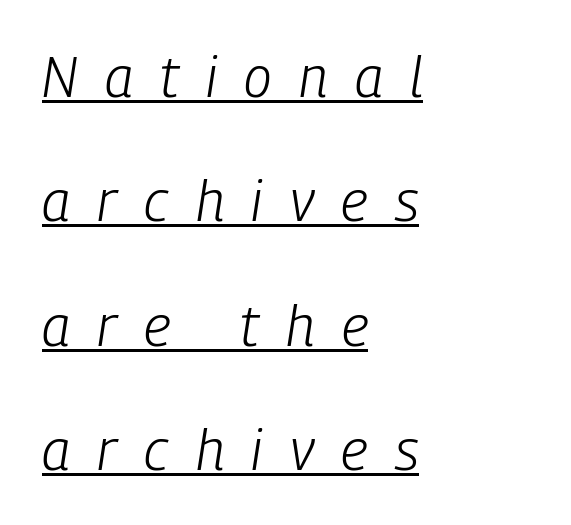
The face looks like a standard text weight, possibly lighter. Baseline-to-baseline distance is far greater than the letter height. The font's italic variant was chosen for this text. The passage is arranged the way most books set body copy — flush left.
